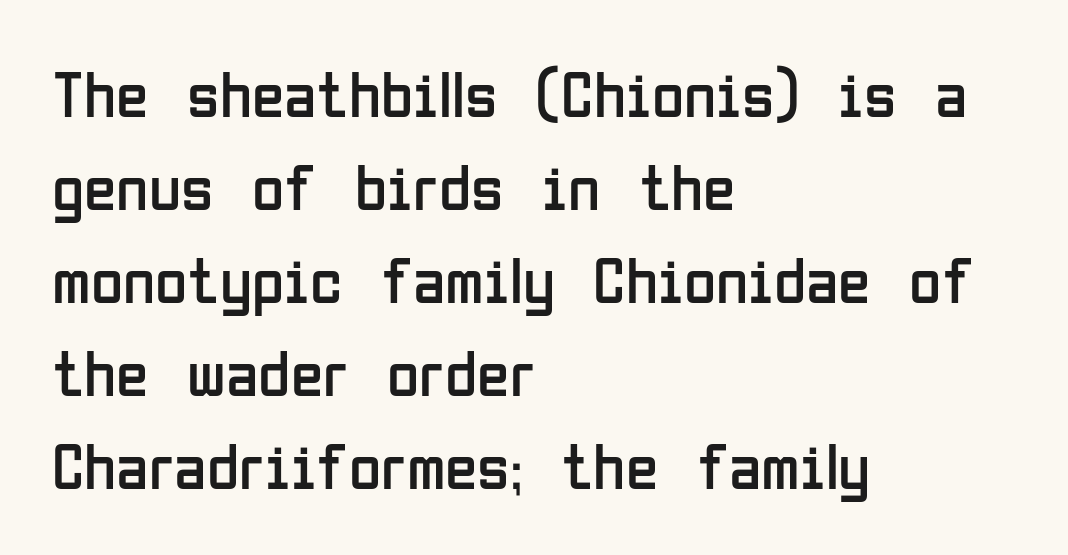
{"serif": "no", "italic": "no", "bold": "no", "weight": "regular", "width": "condensed", "stroke_contrast": "low", "x_height": "medium", "monospaced": "no", "underline": "no", "align": "left", "line_spacing": "normal", "line_spacing_ratio": 1.41, "letter_spacing": "normal", "letter_spacing_em": 0.0, "glyph_px": 66}
